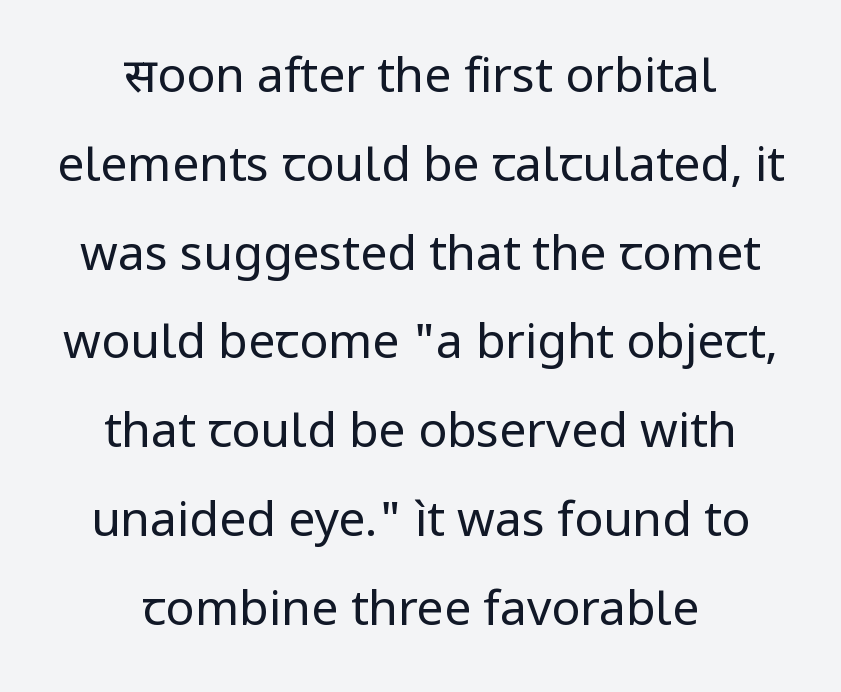
Q: Is the text bold? A: No.
Q: Is the text italic (slanted)? A: No, it is upright.
Q: Is the typeface a serif or a sans-serif typeface? A: Sans-serif.
Q: Is the text underlined? A: No.
Q: How is the paragraph aligned? A: Centered.
Q: Is the spacing between letters normal or unusually wide? A: Normal.
Q: Width (condensed, normal, or wide)? A: Normal.
Q: Stroke contrast? A: Low.
Q: x-height? A: Medium.
Q: Monospaced? A: No.
